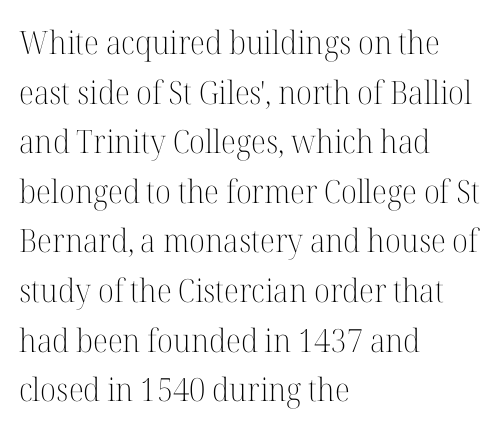
{"serif": "yes", "italic": "no", "bold": "no", "weight": "light", "width": "normal", "stroke_contrast": "high", "x_height": "medium", "monospaced": "no", "underline": "no", "align": "left", "line_spacing": "normal", "line_spacing_ratio": 1.55, "letter_spacing": "normal", "letter_spacing_em": 0.0, "glyph_px": 32}
